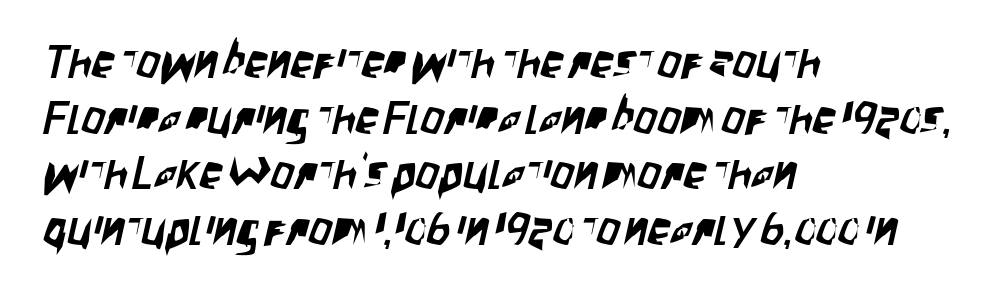
Decoration check: the copy has no underline. The horizontal fit of the characters is conventional and even. The face used here is proportionally spaced, like ordinary book or web type. Left-aligned paragraph, ragged on the right.
